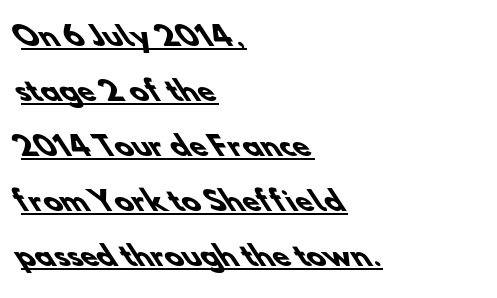
Q: Is the text bold? A: Yes.
Q: Is the text underlined? A: Yes.
Q: How is the paragraph aligned? A: Left-aligned.
Q: Is the spacing between letters normal or unusually wide? A: Normal.
Q: Is the spacing between lines tight, normal or loose? A: Loose.
